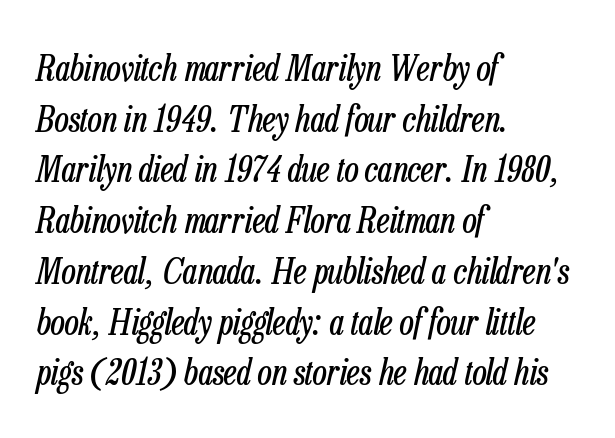
The image shows 35 px regular-weight, condensed type, italic (leaning right); set left-aligned, normal line spacing (1.45x), normal letter spacing, not underlined; low stroke contrast and a medium x-height.
